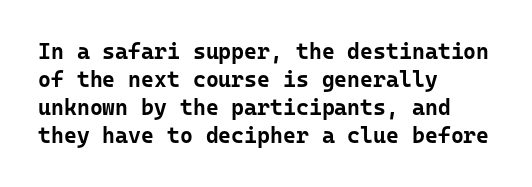
The axis of the letterforms is exactly vertical. Leftover space on each line is placed entirely after the last word. Each row of text sits above clean, open space. Students, note that the glyphs here touch the page at normal intervals.
